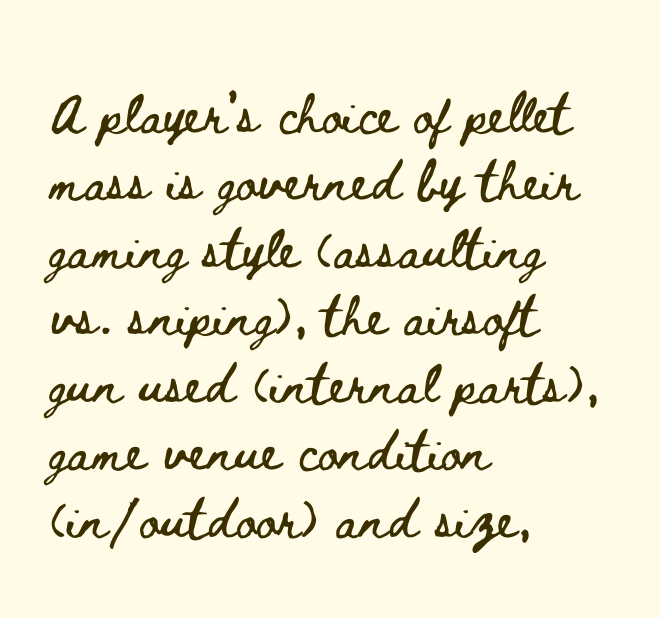
Q: Is the text italic (slanted)? A: Yes.
Q: Is the text underlined? A: No.
Q: How is the paragraph aligned? A: Left-aligned.
Q: Is the spacing between letters normal or unusually wide? A: Normal.
Q: Is the spacing between lines tight, normal or loose? A: Normal.
Q: Width (condensed, normal, or wide)? A: Wide.
Q: Stroke contrast? A: Low.
Q: x-height? A: Small.
Q: Monospaced? A: No.
